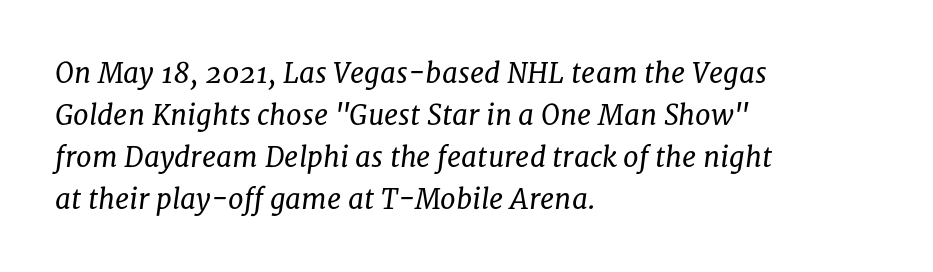
Q: Is the text bold? A: No.
Q: Is the text italic (slanted)? A: Yes, it leans right by about 8 degrees.
Q: Is the typeface a serif or a sans-serif typeface? A: Serif.
Q: Is the text underlined? A: No.
Q: How is the paragraph aligned? A: Left-aligned.
Q: Is the spacing between letters normal or unusually wide? A: Normal.
Q: Is the spacing between lines tight, normal or loose? A: Normal.
Q: Width (condensed, normal, or wide)? A: Normal.
Q: Stroke contrast? A: Low.
Q: x-height? A: Medium.
Q: Monospaced? A: No.
